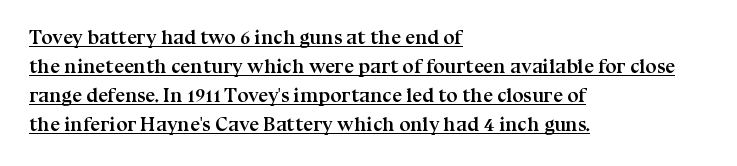
The image shows 20 px bold type, upright; set left-aligned, normal line spacing (1.45x), normal letter spacing, underlined.
